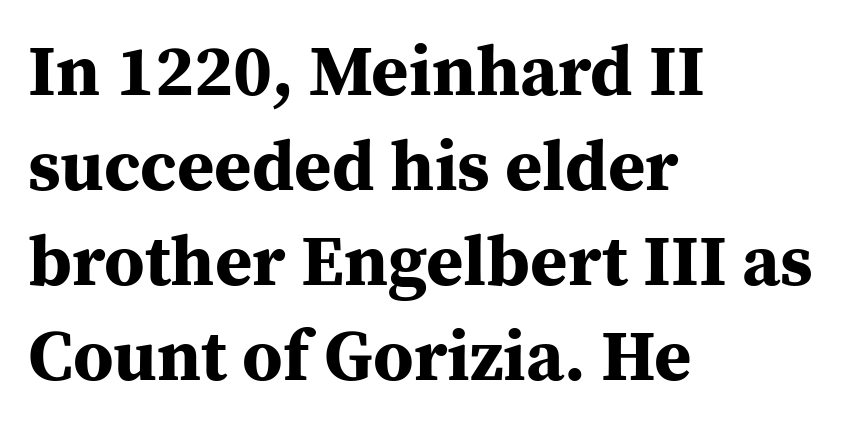
The image shows 72 px bold serif type, upright; set left-aligned, normal line spacing (1.32x), normal letter spacing, not underlined; medium stroke contrast and a medium x-height.
